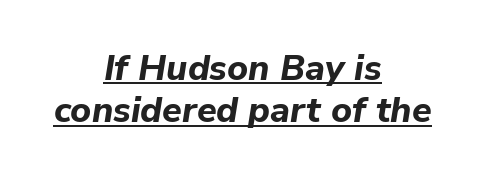
{"italic": "yes", "lean": "right", "slant_degrees": 9, "bold": "yes", "weight": "bold", "width": "normal", "stroke_contrast": "low", "x_height": "medium", "monospaced": "no", "underline": "yes", "align": "center", "line_spacing_ratio": 1.18, "letter_spacing": "normal", "letter_spacing_em": 0.0, "glyph_px": 36}
